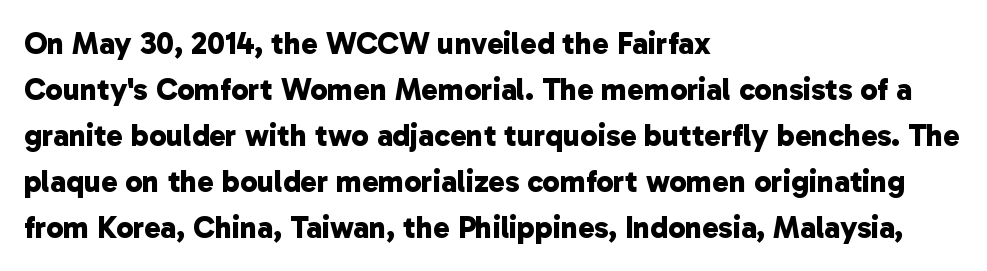
{"serif": "no", "bold": "yes", "weight": "bold", "width": "normal", "stroke_contrast": "low", "x_height": "medium", "monospaced": "no", "underline": "no", "align": "left", "line_spacing": "normal", "line_spacing_ratio": 1.48, "letter_spacing": "normal", "letter_spacing_em": 0.0, "glyph_px": 31}
